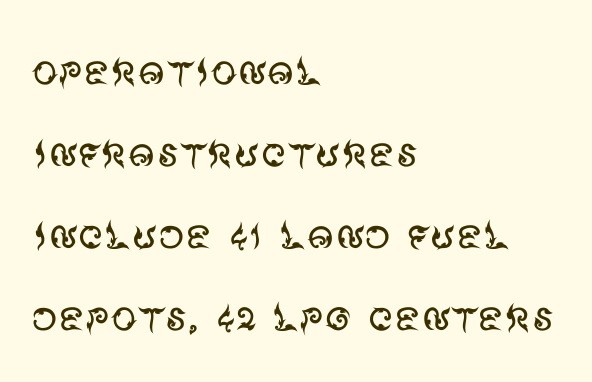
{"serif": "no", "italic": "no", "bold": "no", "weight": "regular", "width": "normal", "stroke_contrast": "medium", "x_height": "large", "monospaced": "no", "underline": "no", "align": "left", "line_spacing": "normal", "line_spacing_ratio": 1.58, "letter_spacing": "normal", "letter_spacing_em": 0.0, "glyph_px": 52}
